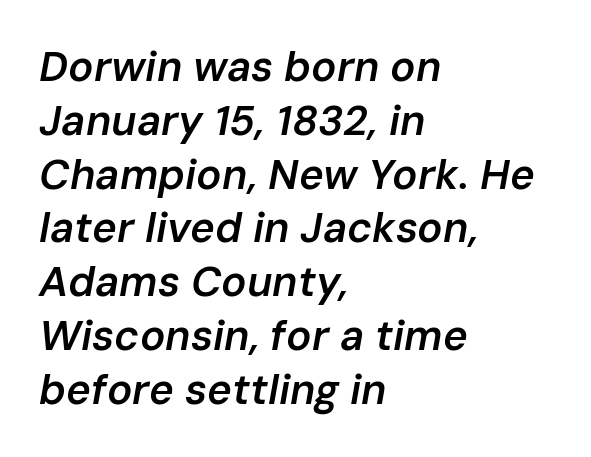
The specimen reads as italic at a glance. The face used here is rendered with its standard letterfit. A typesetter would call this proportional, since set widths differ per character. Check under the words: just untouched page.
